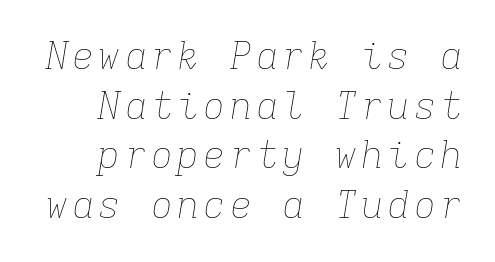
Does the copy run flush right? Yes — the right margin is perfectly even. Is there much room between lines? A standard amount, neither cramped nor airy. The characters are drawn with everyday or finer stroke widths. Here the designer chose a console-style face with uniform glyph widths. Rendered with sloped, italic letterforms.
